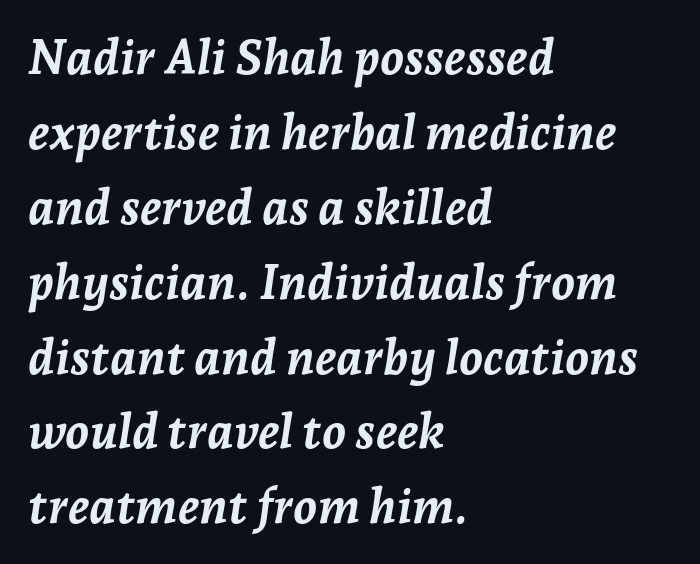
The image shows 48 px semibold type, italic (leaning right); set left-aligned, normal line spacing (1.56x), normal letter spacing, not underlined; low stroke contrast and a medium x-height.
